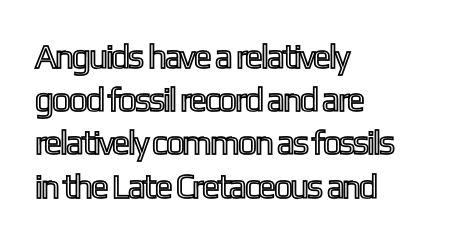
The image shows 34 px condensed type, upright; set left-aligned, normal line spacing (1.27x), normal letter spacing, not underlined; a medium x-height.
